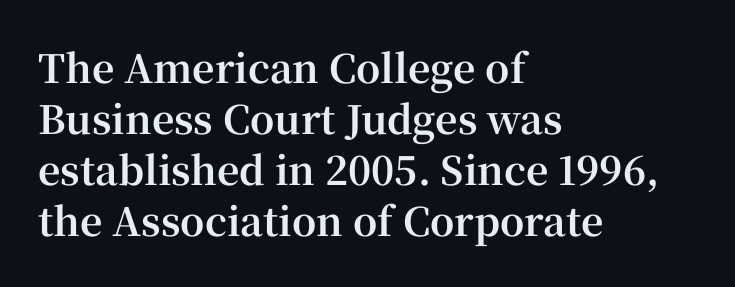
Q: Is the text bold? A: Yes.
Q: Is the text italic (slanted)? A: No, it is upright.
Q: Is the typeface a serif or a sans-serif typeface? A: Serif.
Q: Is the text underlined? A: No.
Q: How is the paragraph aligned? A: Left-aligned.
Q: Is the spacing between letters normal or unusually wide? A: Normal.
Q: Is the spacing between lines tight, normal or loose? A: Normal.
Q: Width (condensed, normal, or wide)? A: Normal.
Q: Stroke contrast? A: High.
Q: x-height? A: Medium.
Q: Monospaced? A: No.
